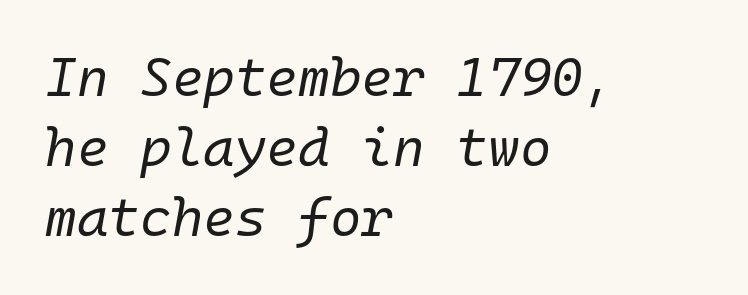
In terms of posture, this sample is oblique. You could count columns in this text — the font is strictly monospaced. No word sits above an underline. Vertical spacing — default.
